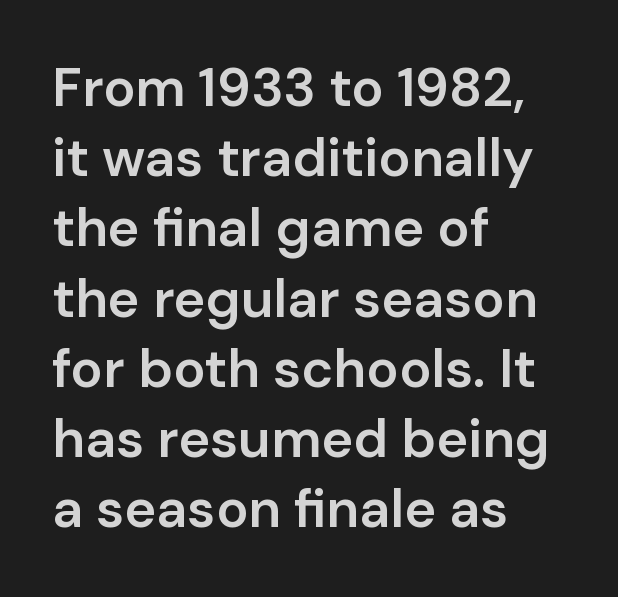
Q: Is the text bold? A: Semi-bold.
Q: Is the text italic (slanted)? A: No, it is upright.
Q: Is the typeface a serif or a sans-serif typeface? A: Sans-serif.
Q: Is the text underlined? A: No.
Q: How is the paragraph aligned? A: Left-aligned.
Q: Is the spacing between letters normal or unusually wide? A: Normal.
Q: Is the spacing between lines tight, normal or loose? A: Normal.
Q: Width (condensed, normal, or wide)? A: Normal.
Q: Stroke contrast? A: Low.
Q: x-height? A: Medium.
Q: Monospaced? A: No.
